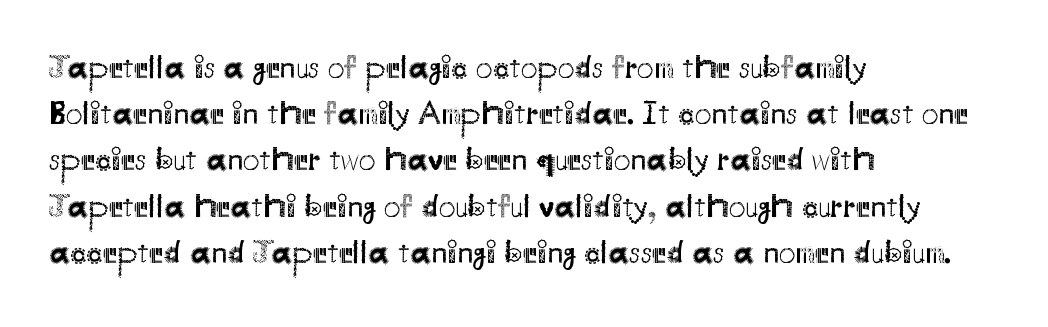
The image shows 33 px regular-weight sans-serif type, upright; set left-aligned, normal line spacing (1.4x), normal letter spacing, not underlined; medium stroke contrast and a small x-height.
